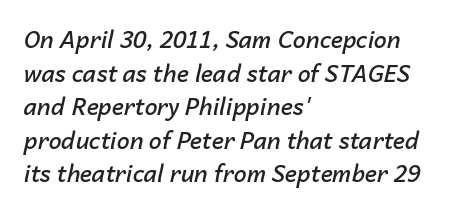
How would I describe the line gaps? Plain and ordinary. Lines of text with bare space underneath. Rendered with sloped, italic letterforms. Each word holds together tightly as a unit, with standard inter-letter gaps.
